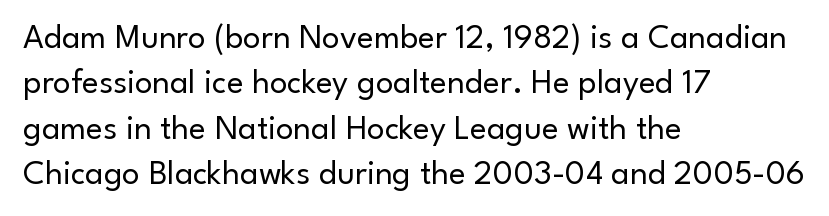
The gap between lines stays unmarked. The weight would be labelled regular, book, light, or lighter still. The font's upright variant was chosen for this text. These lines stack with their left ends in a neat column.
